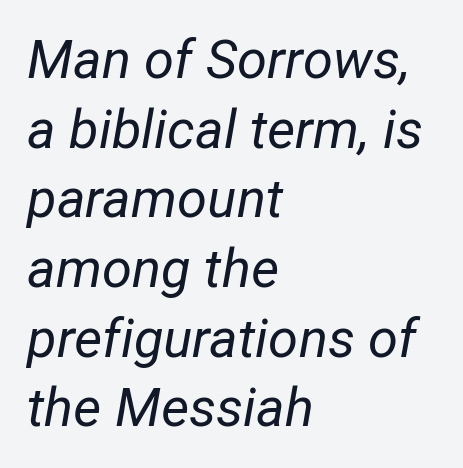
The image shows 54 px regular-weight type, italic (leaning right); set left-aligned, normal line spacing (1.29x), normal letter spacing, not underlined; low stroke contrast and a medium x-height.
